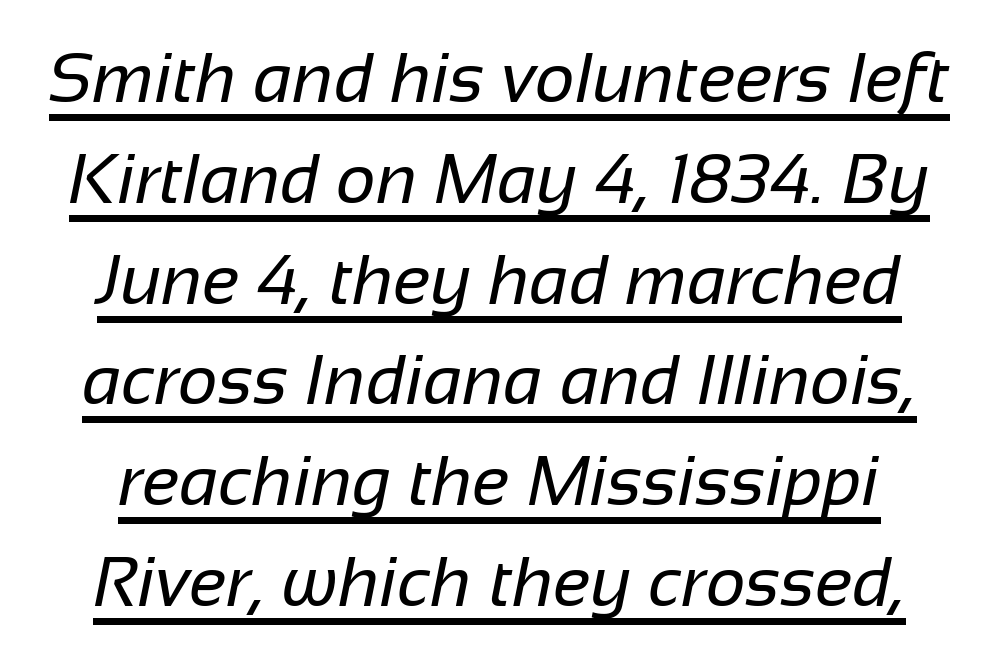
The image shows 70 px regular-weight sans-serif type; set normal line spacing (1.44x), normal letter spacing, underlined; low stroke contrast and a medium x-height.
